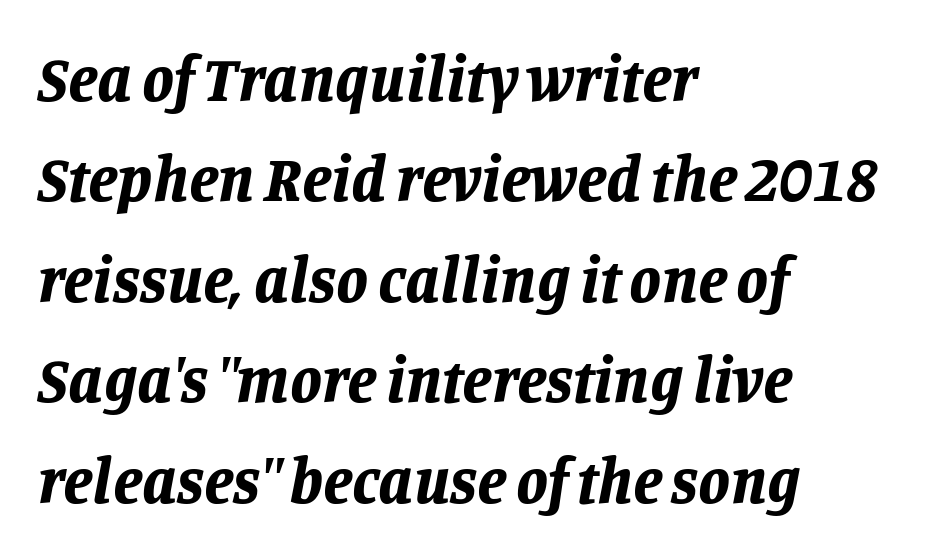
The image shows 64 px bold type, italic (leaning right); set left-aligned, normal line spacing (1.57x), normal letter spacing, not underlined; low stroke contrast and a large x-height.
